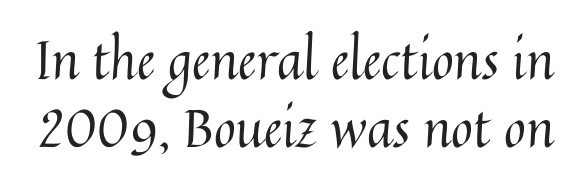
{"bold": "no", "weight": "regular", "width": "normal", "stroke_contrast": "medium", "x_height": "medium", "monospaced": "no", "underline": "no", "line_spacing": "normal", "line_spacing_ratio": 1.29, "letter_spacing": "normal", "letter_spacing_em": 0.0, "glyph_px": 53}
